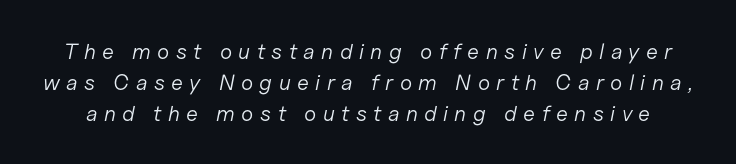
Q: Is the text bold? A: No.
Q: Is the text italic (slanted)? A: Yes, it leans right by about 11 degrees.
Q: Is the text underlined? A: No.
Q: Is the spacing between letters normal or unusually wide? A: Unusually wide.
Q: Is the spacing between lines tight, normal or loose? A: Normal.
